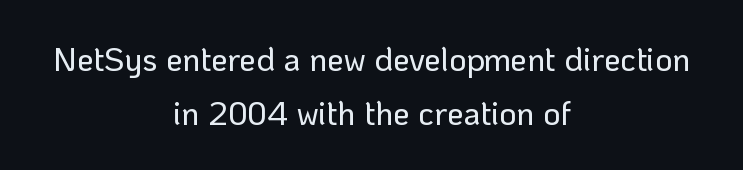
{"serif": "no", "italic": "no", "width": "normal", "stroke_contrast": "low", "x_height": "medium", "monospaced": "no", "underline": "no", "align": "center", "line_spacing": "normal", "line_spacing_ratio": 1.63, "letter_spacing": "normal", "letter_spacing_em": 0.0, "glyph_px": 33}
